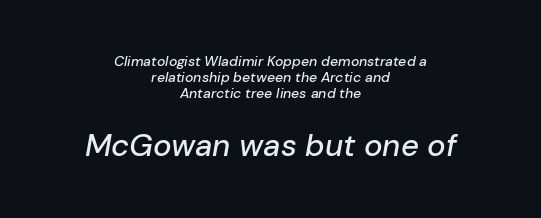
The image shows 31 px text type, italic (leaning right); set centered, tight line spacing (1.14x), normal letter spacing, not underlined; the second (bottom) block is 2.21x larger; low stroke contrast and a medium x-height.
